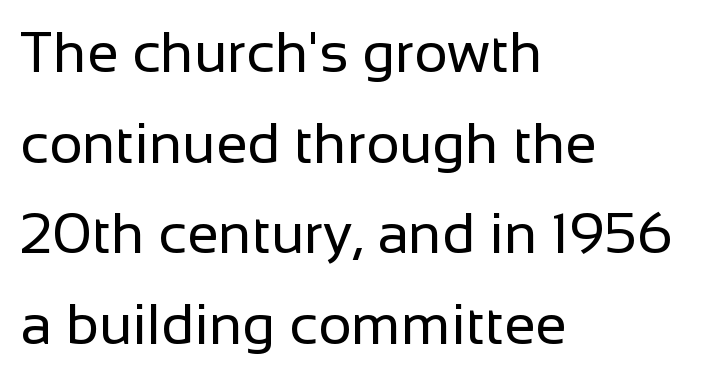
The rendering uses natural spacing where letterforms have individual widths. A typesetter would call this zero additional tracking. Weight: regular or lighter. A typesetter would mark this as roman, not italic. The passage shown is not underscored anywhere. Students, observe: this is what conventionally led text looks like.
